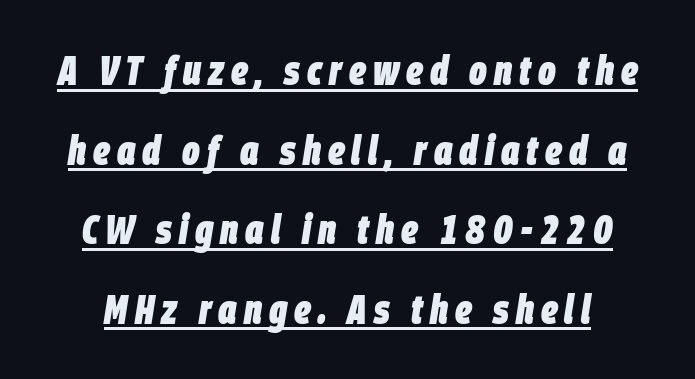
The image shows 41 px heavy, condensed type, italic (leaning right); set loose line spacing (1.94x), underlined; low stroke contrast and a large x-height.
